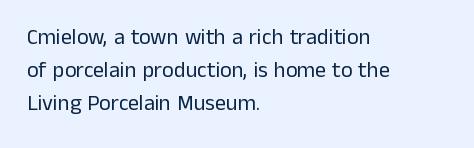
The image shows 22 px text type, upright; set left-aligned, normal line spacing (1.51x), normal letter spacing, not underlined.
